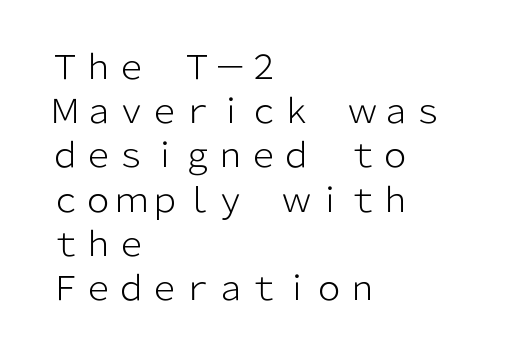
Notice how the passage keeps a crisp vertical edge on the left only. Think of a printed novel: that variable character pitch is what you see here. The designer left line spacing at the default. Students, note that the glyphs here touch the page at normal intervals. Nope, no serifs anywhere on these letters. The weight tops out at a normal text grade.
